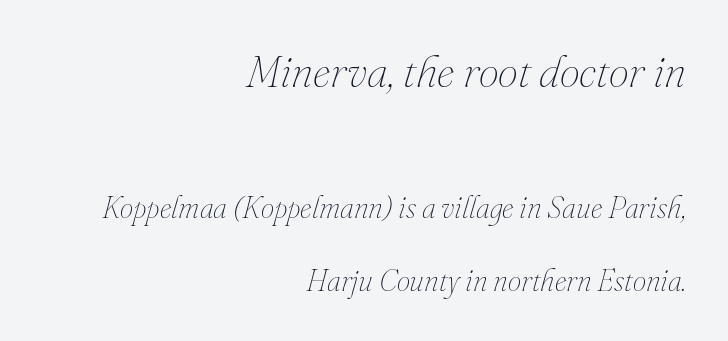
Q: Is the text bold? A: No.
Q: Is the text italic (slanted)? A: Yes, it leans right by about 16 degrees.
Q: Is the text underlined? A: No.
Q: How is the paragraph aligned? A: Right-aligned.
Q: Is the spacing between letters normal or unusually wide? A: Normal.
Q: Is the spacing between lines tight, normal or loose? A: Loose.
Q: Which block of text is set in a larger size, the first (top) or the second (bottom)? A: The first (top) one.
Q: Width (condensed, normal, or wide)? A: Normal.
Q: Stroke contrast? A: Medium.
Q: x-height? A: Small.
Q: Monospaced? A: No.
